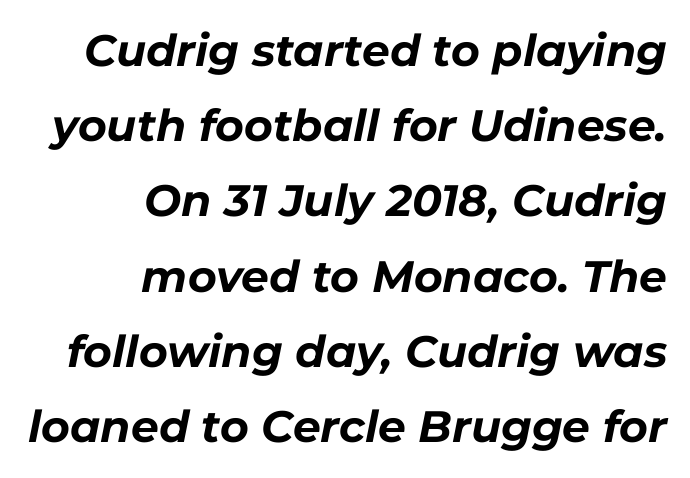
Q: Is the text bold? A: Yes.
Q: Is the text italic (slanted)? A: Yes, it leans right by about 11 degrees.
Q: Is the text underlined? A: No.
Q: How is the paragraph aligned? A: Right-aligned.
Q: Is the spacing between letters normal or unusually wide? A: Normal.
Q: Width (condensed, normal, or wide)? A: Normal.
Q: Stroke contrast? A: Low.
Q: x-height? A: Medium.
Q: Monospaced? A: No.
